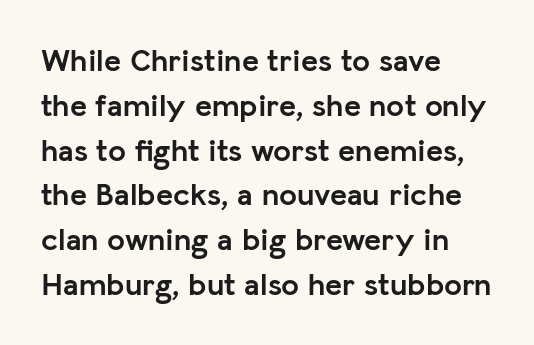
{"serif": "no", "italic": "no", "bold": "yes", "weight": "semibold", "width": "normal", "stroke_contrast": "low", "x_height": "medium", "monospaced": "no", "underline": "no", "align": "left", "line_spacing": "normal", "line_spacing_ratio": 1.4, "letter_spacing": "normal", "letter_spacing_em": 0.0, "glyph_px": 32}
